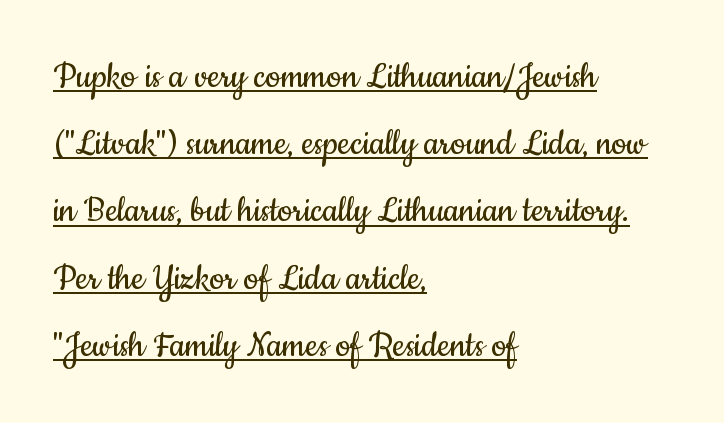
The image shows 42 px regular-weight, condensed sans-serif type; set left-aligned, normal line spacing (1.6x), normal letter spacing, underlined; low stroke contrast and a small x-height.
